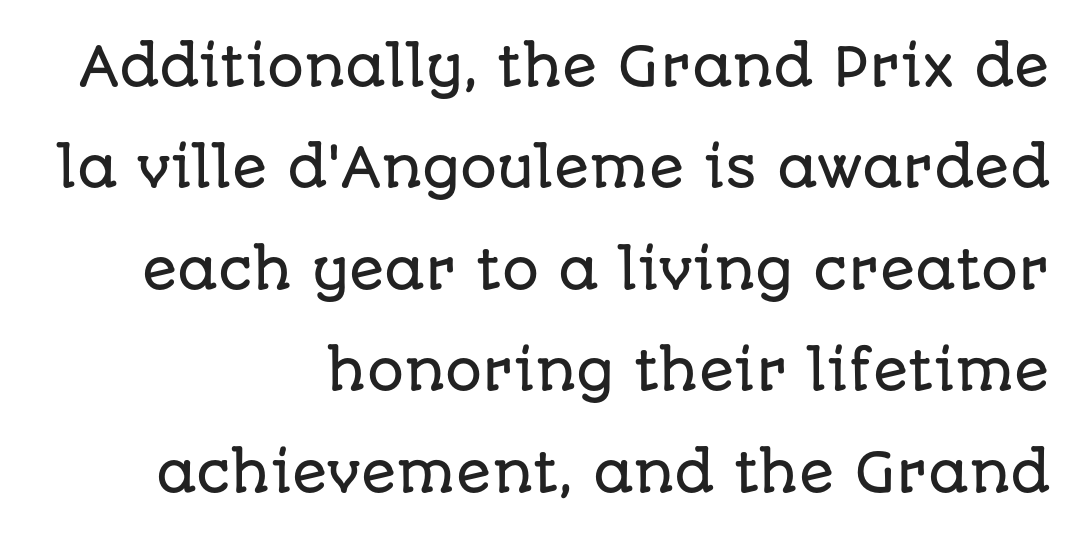
{"serif": "no", "italic": "no", "width": "normal", "stroke_contrast": "low", "x_height": "large", "monospaced": "no", "underline": "no", "align": "right", "line_spacing": "loose", "line_spacing_ratio": 1.95, "letter_spacing": "normal", "letter_spacing_em": 0.0, "glyph_px": 52}
